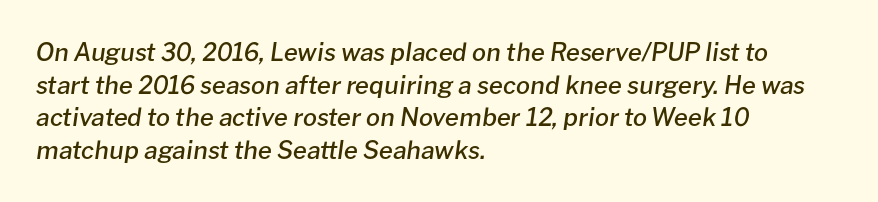
Q: Is the text bold? A: Semi-bold.
Q: Is the text italic (slanted)? A: Yes, it leans right by about 8 degrees.
Q: Is the text underlined? A: No.
Q: How is the paragraph aligned? A: Left-aligned.
Q: Is the spacing between letters normal or unusually wide? A: Normal.
Q: Is the spacing between lines tight, normal or loose? A: Normal.
